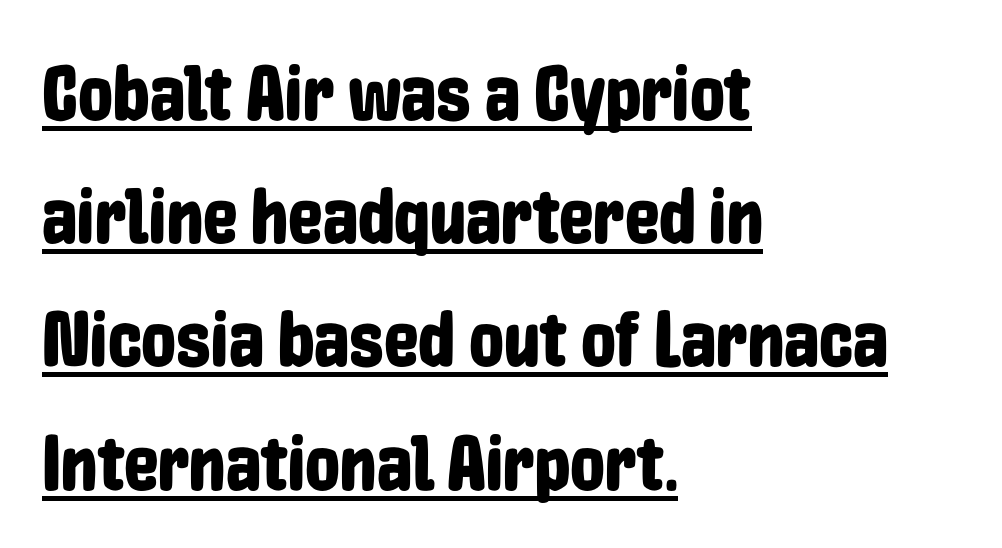
The image shows 78 px condensed sans-serif type, upright; set left-aligned, normal line spacing (1.58x), normal letter spacing, underlined; low stroke contrast and a medium x-height.
